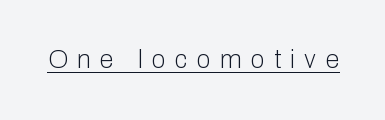
Honestly, the letter spacing is so wide it's the main thing you notice. These lines were composed using upright roman letters. No extra ink here — the face is not bold. Check the space under the baseline: a stroke is drawn there.
